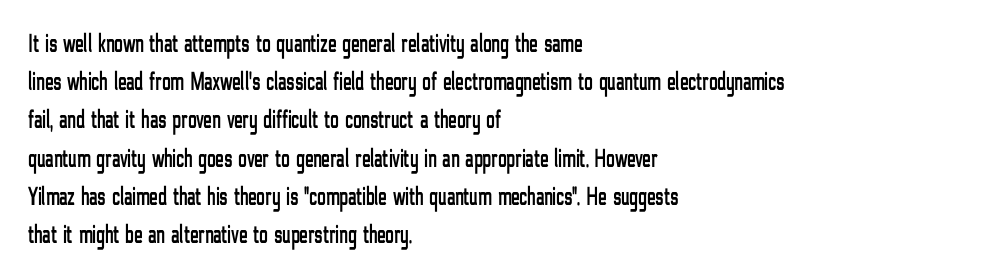
The image shows 26 px text type, upright; set left-aligned, normal line spacing (1.47x), normal letter spacing, not underlined.
